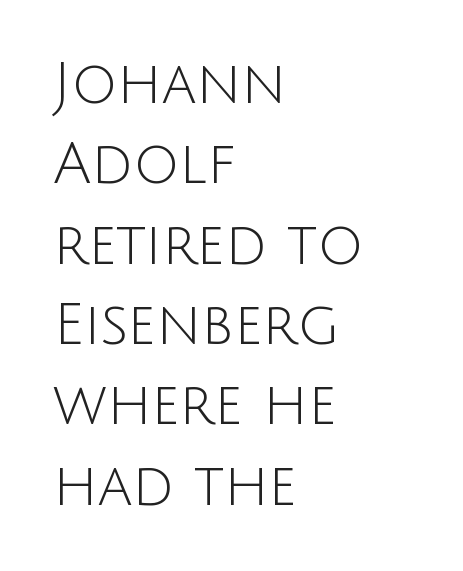
Q: Is the text bold? A: No.
Q: Is the text italic (slanted)? A: No, it is upright.
Q: Is the typeface a serif or a sans-serif typeface? A: Sans-serif.
Q: Is the text underlined? A: No.
Q: How is the paragraph aligned? A: Left-aligned.
Q: Is the spacing between letters normal or unusually wide? A: Normal.
Q: Is the spacing between lines tight, normal or loose? A: Normal.
Q: Width (condensed, normal, or wide)? A: Normal.
Q: Stroke contrast? A: Low.
Q: x-height? A: Large.
Q: Monospaced? A: No.
